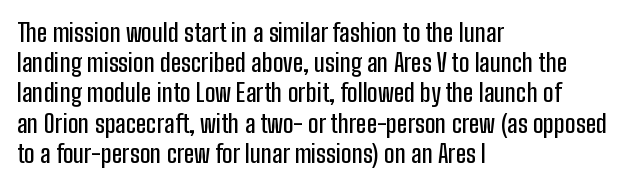
{"italic": "no", "underline": "no", "align": "left", "line_spacing_ratio": 1.21, "letter_spacing": "normal", "letter_spacing_em": 0.0, "glyph_px": 25}
